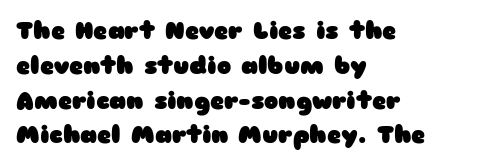
Nope, not italic — everything's standing straight. The passage shown has conventional tracking throughout. Bold? Absolutely — the strokes are thick and heavy. If you drew a ruler down the left edge, every line would touch it. The gap between lines stays unmarked. Horizontal bands of white between lines are of average thickness.
